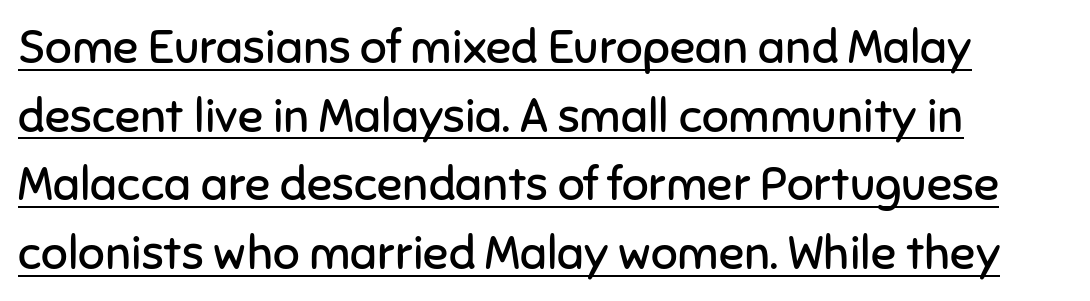
{"serif": "no", "italic": "no", "bold": "no", "weight": "regular", "width": "normal", "stroke_contrast": "low", "x_height": "medium", "monospaced": "no", "underline": "yes", "align": "left", "line_spacing": "normal", "line_spacing_ratio": 1.46, "letter_spacing": "normal", "letter_spacing_em": 0.0, "glyph_px": 47}
